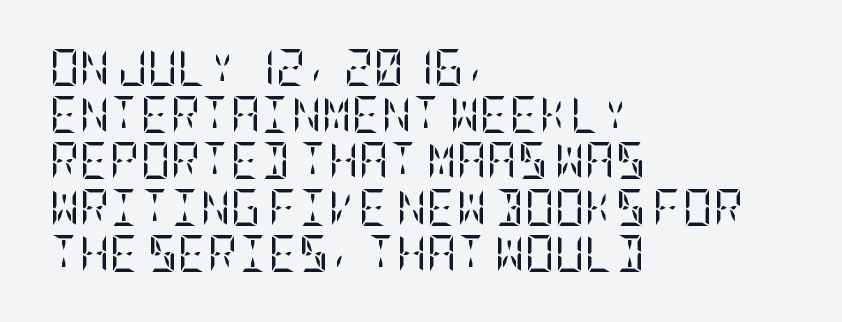
The image shows 37 px regular-weight, condensed serif type, upright; set left-aligned, normal line spacing (1.26x), normal letter spacing, not underlined; low stroke contrast and a large x-height.
